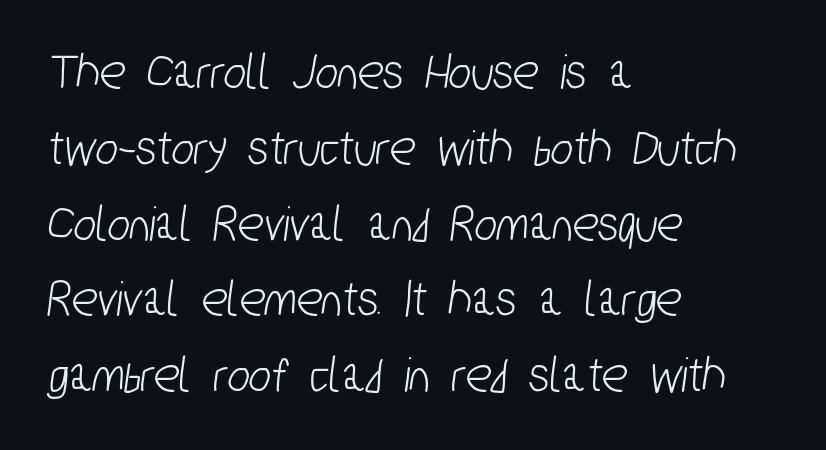
Q: Is the typeface a serif or a sans-serif typeface? A: Sans-serif.
Q: Is the text underlined? A: No.
Q: How is the paragraph aligned? A: Left-aligned.
Q: Is the spacing between letters normal or unusually wide? A: Normal.
Q: Is the spacing between lines tight, normal or loose? A: Normal.
Q: Width (condensed, normal, or wide)? A: Condensed.
Q: Stroke contrast? A: Low.
Q: x-height? A: Medium.
Q: Monospaced? A: No.
